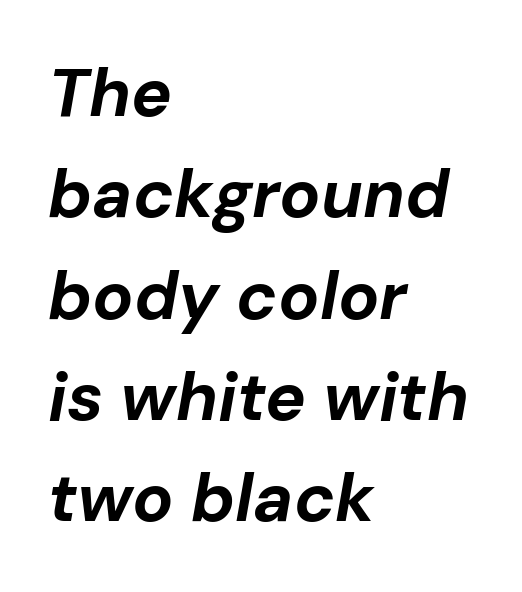
Is the letter spacing exaggerated? No — it looks like the ordinary default. Strokes here are thick enough to call this a true bold. Which margin do the lines hug? The left one — the right edge is uneven. This sample has the flowing, uneven cadence of proportional lettering. Only glyphs here, with clear space below each row. The passage shown leans; its letterforms are oblique.
